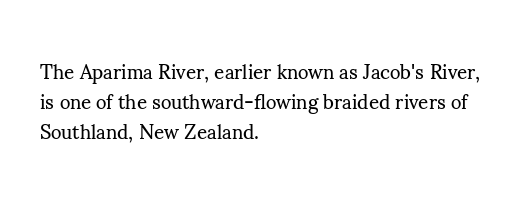
Rule under the text: the space is simply empty. Upright lettering throughout. This rendering leaves character spacing at its baseline value. If you drew a ruler down the left edge, every line would touch it. Is there much room between lines? A standard amount, neither cramped nor airy. This reads as an unemphasized weight, regular at the heaviest.
